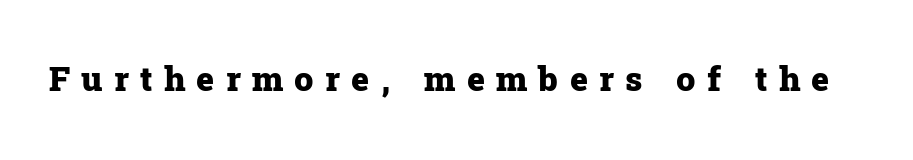
{"serif": "yes", "italic": "no", "bold": "yes", "weight": "heavy", "width": "normal", "stroke_contrast": "low", "x_height": "medium", "monospaced": "no", "underline": "no", "letter_spacing": "wide", "letter_spacing_em": 0.33, "glyph_px": 34}
